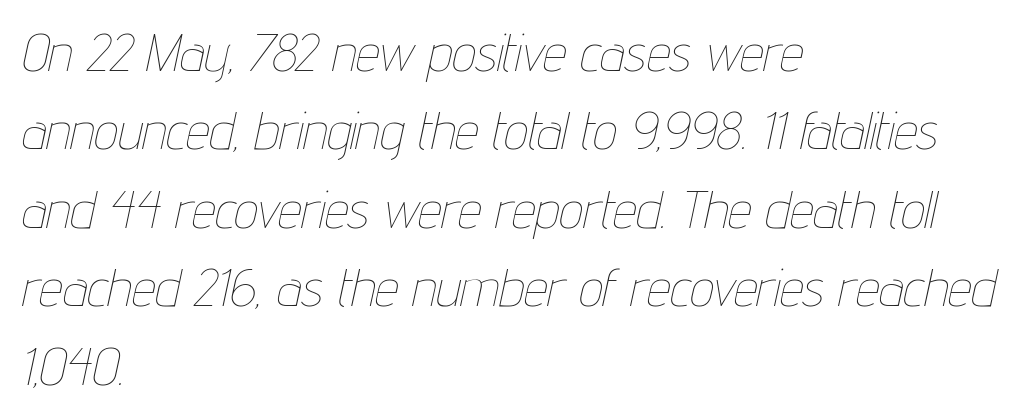
The image shows 53 px thin, condensed type, italic (leaning right); set left-aligned, normal line spacing (1.48x), normal letter spacing, not underlined; low stroke contrast and a medium x-height.
